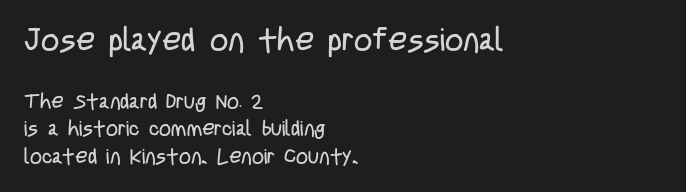
The image shows 32 px regular-weight, condensed sans-serif type, upright; set left-aligned, normal line spacing (1.3x), normal letter spacing, not underlined; the first (top) block is 1.52x larger; low stroke contrast and a large x-height.
